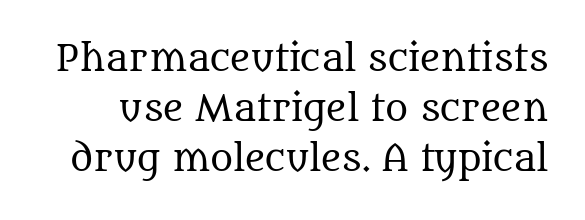
Q: Is the text bold? A: No.
Q: Is the text italic (slanted)? A: No, it is upright.
Q: Is the typeface a serif or a sans-serif typeface? A: Serif.
Q: Is the text underlined? A: No.
Q: Is the spacing between letters normal or unusually wide? A: Normal.
Q: Is the spacing between lines tight, normal or loose? A: Normal.
Q: Width (condensed, normal, or wide)? A: Normal.
Q: Stroke contrast? A: Medium.
Q: x-height? A: Large.
Q: Monospaced? A: No.
